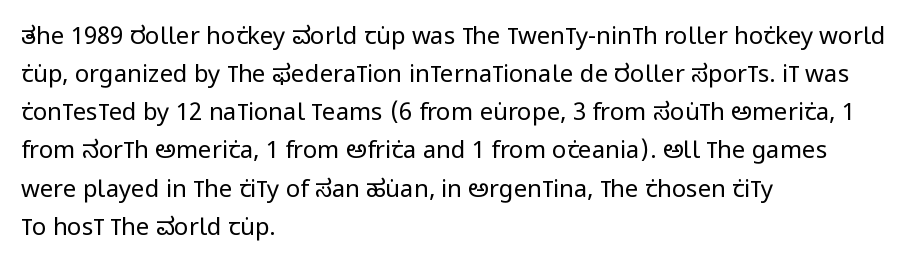
Is there much room between lines? A standard amount, neither cramped nor airy. A roman cut, with each character standing at attention. How are the letters spaced? Ordinarily, with no added tracking. This rendering features lettering with no underline. The paragraph shown leans on its left margin. The weight tops out at a normal text grade.
